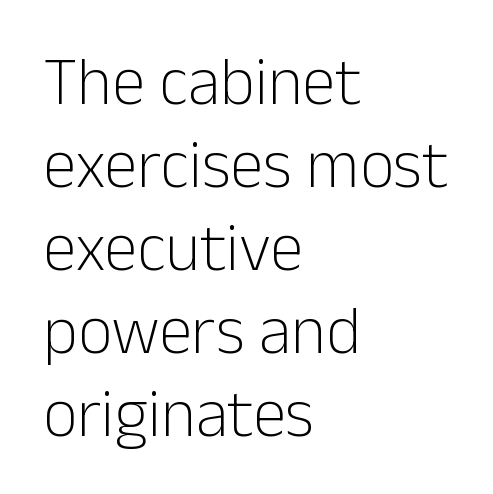
The image shows 67 px light sans-serif type, upright; set left-aligned, line spacing 1.24x, normal letter spacing, not underlined; low stroke contrast and a medium x-height.
